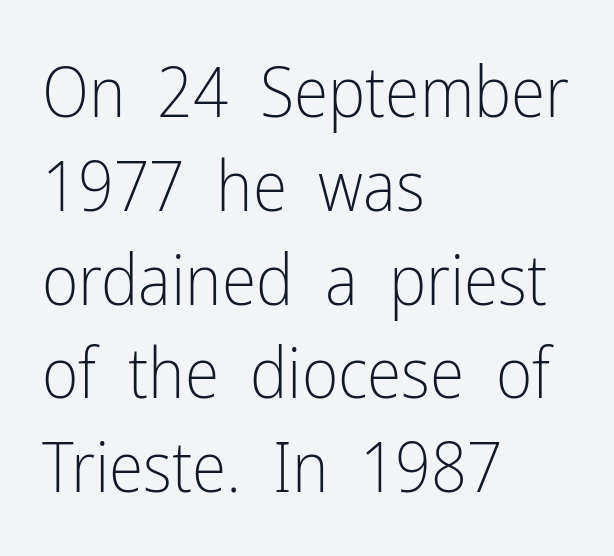
Q: Is the text bold? A: No.
Q: Is the text italic (slanted)? A: No, it is upright.
Q: Is the typeface a serif or a sans-serif typeface? A: Sans-serif.
Q: Is the text underlined? A: No.
Q: How is the paragraph aligned? A: Left-aligned.
Q: Is the spacing between letters normal or unusually wide? A: Normal.
Q: Is the spacing between lines tight, normal or loose? A: Normal.
Q: Width (condensed, normal, or wide)? A: Condensed.
Q: Stroke contrast? A: Low.
Q: x-height? A: Medium.
Q: Monospaced? A: No.
